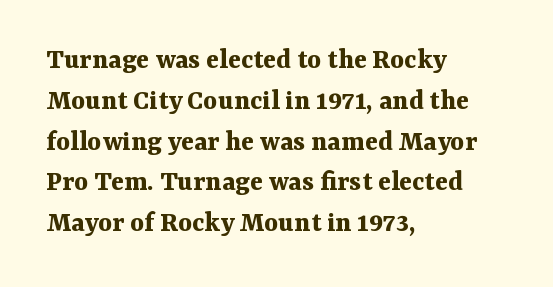
{"serif": "yes", "italic": "no", "bold": "yes", "weight": "bold", "width": "normal", "stroke_contrast": "medium", "x_height": "medium", "monospaced": "no", "underline": "no", "align": "left", "line_spacing": "normal", "line_spacing_ratio": 1.36, "letter_spacing": "normal", "letter_spacing_em": 0.0, "glyph_px": 30}
